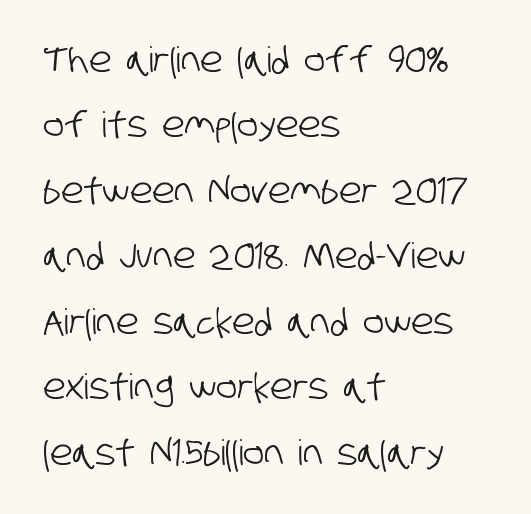
The image shows 35 px condensed sans-serif type; set left-aligned, line spacing 1.87x, normal letter spacing, not underlined; low stroke contrast and a large x-height.
